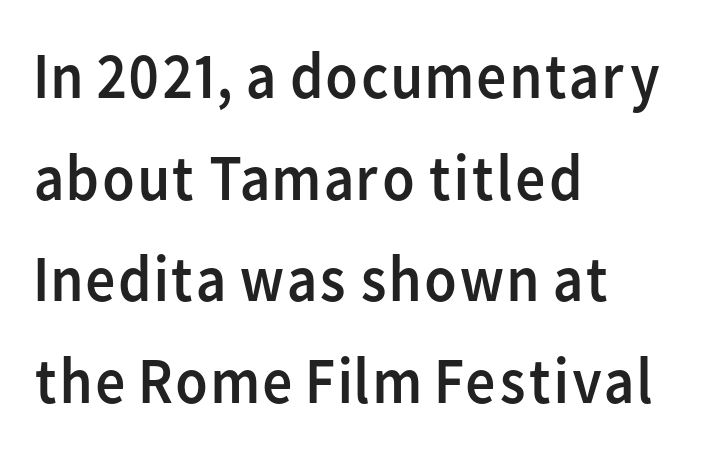
Q: Is the text bold? A: No.
Q: Is the text italic (slanted)? A: No, it is upright.
Q: Is the typeface a serif or a sans-serif typeface? A: Sans-serif.
Q: Is the text underlined? A: No.
Q: How is the paragraph aligned? A: Left-aligned.
Q: Is the spacing between letters normal or unusually wide? A: Normal.
Q: Is the spacing between lines tight, normal or loose? A: Normal.
Q: Width (condensed, normal, or wide)? A: Normal.
Q: Stroke contrast? A: Low.
Q: x-height? A: Medium.
Q: Monospaced? A: No.
